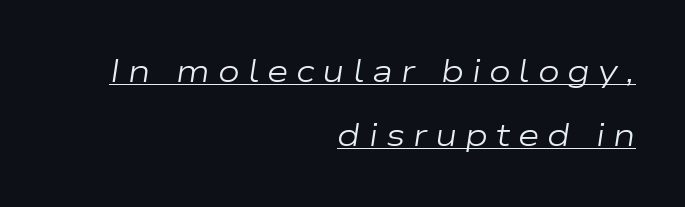
The image shows 31 px regular-weight, wide type, italic (leaning right); set right-aligned, loose line spacing (2.06x), unusually wide letter spacing (+0.26 em), underlined; low stroke contrast and a medium x-height.
